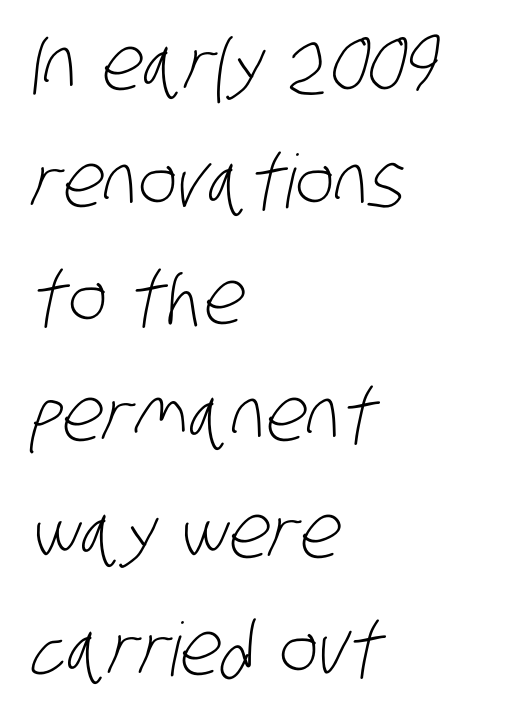
{"serif": "no", "bold": "no", "weight": "light", "width": "condensed", "stroke_contrast": "low", "x_height": "large", "monospaced": "no", "underline": "no", "align": "left", "line_spacing": "normal", "line_spacing_ratio": 1.58, "letter_spacing": "normal", "letter_spacing_em": 0.0, "glyph_px": 74}
